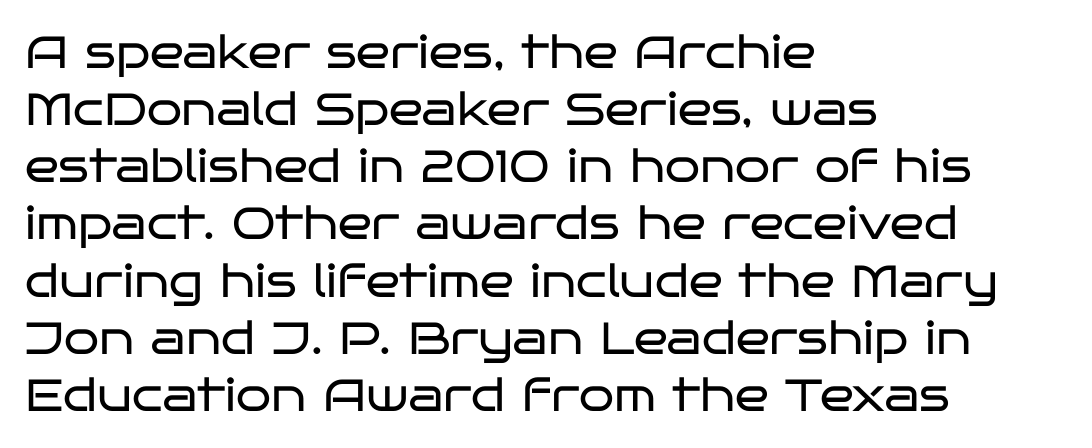
{"serif": "no", "italic": "no", "bold": "no", "weight": "regular", "width": "wide", "stroke_contrast": "low", "x_height": "large", "monospaced": "no", "underline": "no", "align": "left", "line_spacing": "normal", "line_spacing_ratio": 1.27, "letter_spacing": "normal", "letter_spacing_em": 0.0, "glyph_px": 45}
